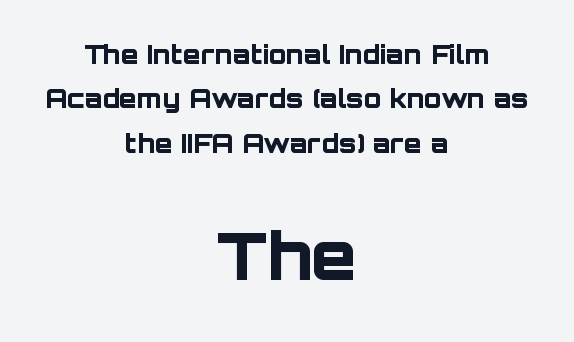
{"serif": "no", "italic": "no", "bold": "yes", "weight": "bold", "width": "normal", "stroke_contrast": "low", "x_height": "large", "monospaced": "no", "underline": "no", "align": "center", "line_spacing_ratio": 1.71, "letter_spacing": "normal", "letter_spacing_em": 0.0, "larger_block": "second", "size_ratio": 2.54, "glyph_px": 66}
